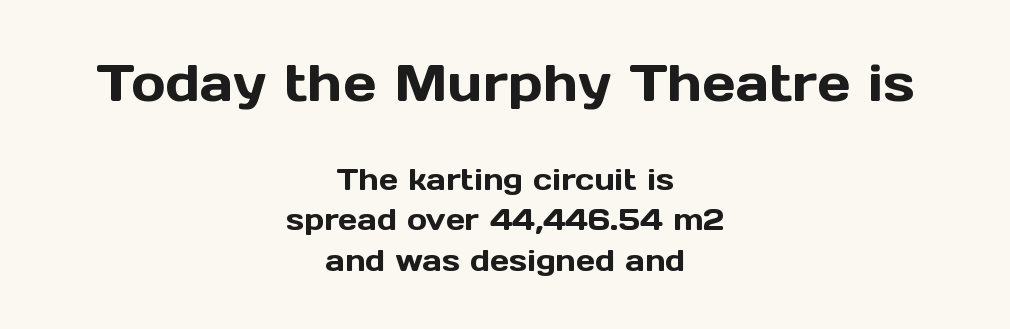
{"serif": "no", "italic": "no", "width": "normal", "x_height": "medium", "monospaced": "no", "underline": "no", "align": "center", "line_spacing": "normal", "line_spacing_ratio": 1.34, "letter_spacing": "normal", "letter_spacing_em": 0.0, "larger_block": "first", "size_ratio": 1.73, "glyph_px": 52}
